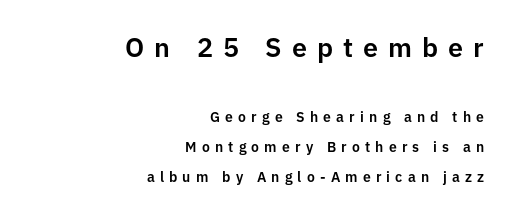
The letters stand upright; this is a roman face. The glyphs are unaccompanied by any horizontal stroke below them. Top chunk: large. Bottom chunk: small. Line ends are locked; line starts wander. Regarding leading, the lines here are spaced well apart.
